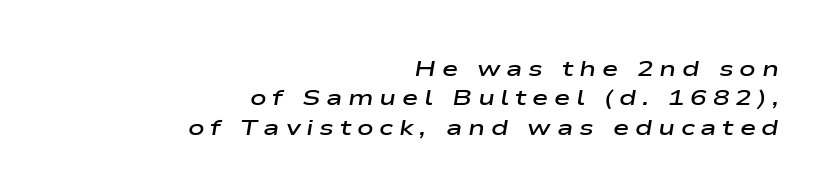
{"italic": "yes", "lean": "right", "slant_degrees": 9, "bold": "semi", "underline": "no", "align": "right", "line_spacing": "normal", "line_spacing_ratio": 1.34, "letter_spacing": "wide", "letter_spacing_em": 0.26, "glyph_px": 22}
